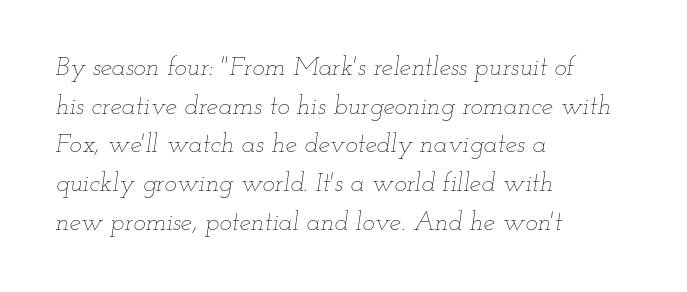
The image shows 26 px text type, italic (leaning right); set left-aligned, normal line spacing (1.49x), normal letter spacing, not underlined.
